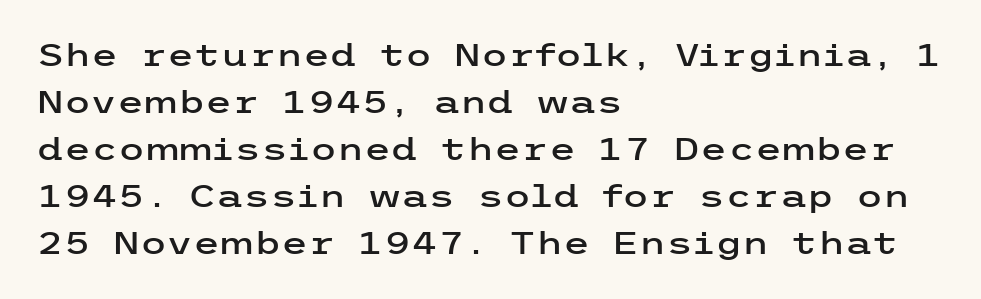
Is the letter spacing exaggerated? No — it looks like the ordinary default. Every stem runs plumb, perpendicular to the baseline. Visually the block forms a straight wall on the left and a jagged coastline on the right. The rendering shows plain stroke endings on the letterforms — a sans-serif design.
